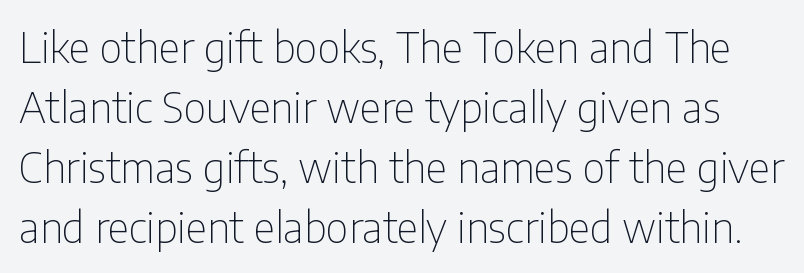
The image shows 42 px thin, condensed sans-serif type, upright; set normal line spacing (1.43x), normal letter spacing, not underlined; low stroke contrast and a medium x-height.
